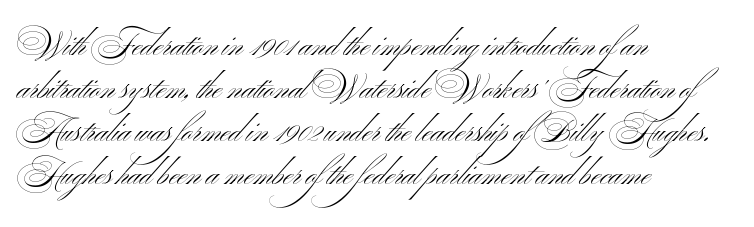
Nobody drew a line under any word here. Type style note: lacks serifs. In CSS terms this would be text-align: left. Compared with a typical body face, this is equally light or lighter still. Character widths vary here, with narrow letters taking less room than wide ones.
